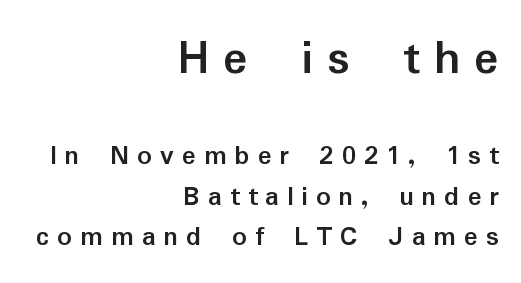
To sum up the face: it is a sans, with no serifs. This rendering widens character spacing well past its baseline value. Stroke thickness is high; the sample reads as a true bold. The lettering holds an erect, upright posture throughout. A typesetter would call this proportional, since set widths differ per character.
